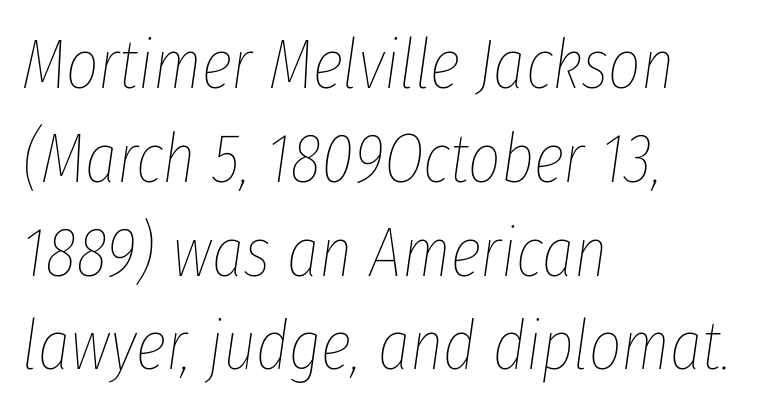
Q: Is the text bold? A: No.
Q: Is the text italic (slanted)? A: Yes, it leans right by about 8 degrees.
Q: Is the text underlined? A: No.
Q: How is the paragraph aligned? A: Left-aligned.
Q: Is the spacing between letters normal or unusually wide? A: Normal.
Q: Is the spacing between lines tight, normal or loose? A: Normal.
Q: Width (condensed, normal, or wide)? A: Condensed.
Q: Stroke contrast? A: Low.
Q: x-height? A: Medium.
Q: Monospaced? A: No.
